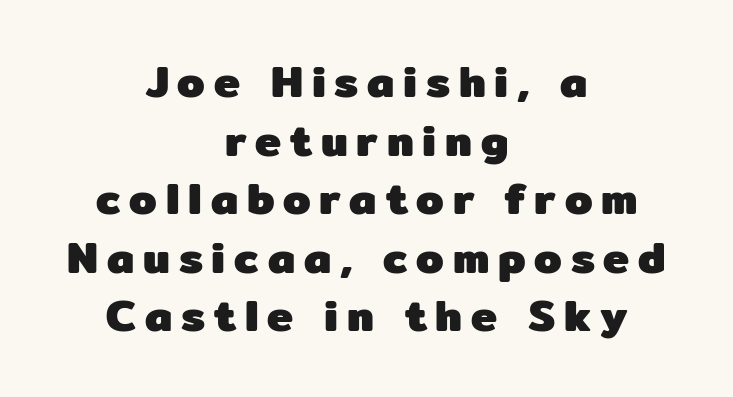
Visually the block forms a symmetrical silhouette, jagged on both flanks. The letters are bold, with thick, heavy strokes. The gaps between neighbouring characters are conspicuously large. In terms of posture, this sample is upright. Leading: standard.
